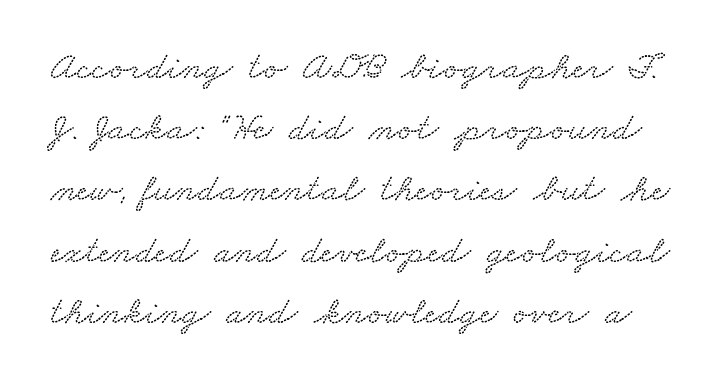
The rendering uses natural spacing where letterforms have individual widths. The area under the type is left untouched. The characters display serif detailing at their extremities. Compared with typical body copy, the letter spacing here is the same.
